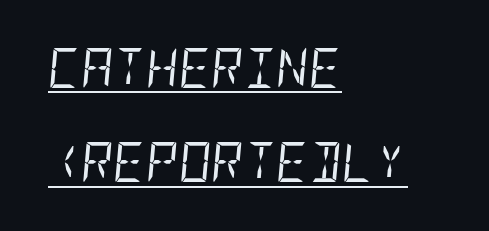
Q: Is the text bold? A: No.
Q: Is the text italic (slanted)? A: Yes, it leans right by about 5 degrees.
Q: Is the text underlined? A: Yes.
Q: How is the paragraph aligned? A: Left-aligned.
Q: Is the spacing between letters normal or unusually wide? A: Normal.
Q: Is the spacing between lines tight, normal or loose? A: Loose.
Q: Width (condensed, normal, or wide)? A: Condensed.
Q: Stroke contrast? A: Low.
Q: x-height? A: Large.
